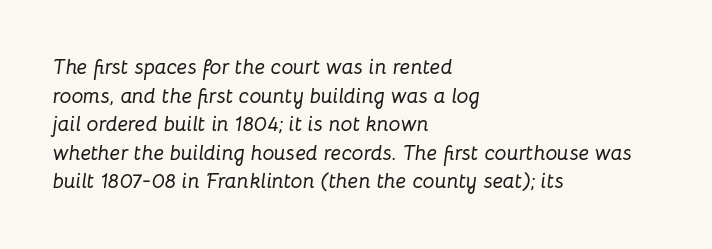
{"italic": "yes", "lean": "right", "slant_degrees": 8, "underline": "no", "align": "left", "line_spacing": "normal", "line_spacing_ratio": 1.36, "letter_spacing": "normal", "letter_spacing_em": 0.0, "glyph_px": 21}
